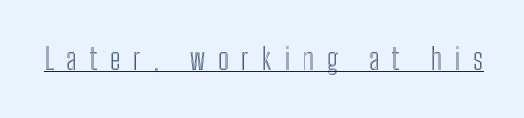
Q: Is the text italic (slanted)? A: No, it is upright.
Q: Is the text underlined? A: Yes.
Q: Is the spacing between letters normal or unusually wide? A: Unusually wide.
Q: Width (condensed, normal, or wide)? A: Condensed.
Q: x-height? A: Medium.
Q: Monospaced? A: No.
